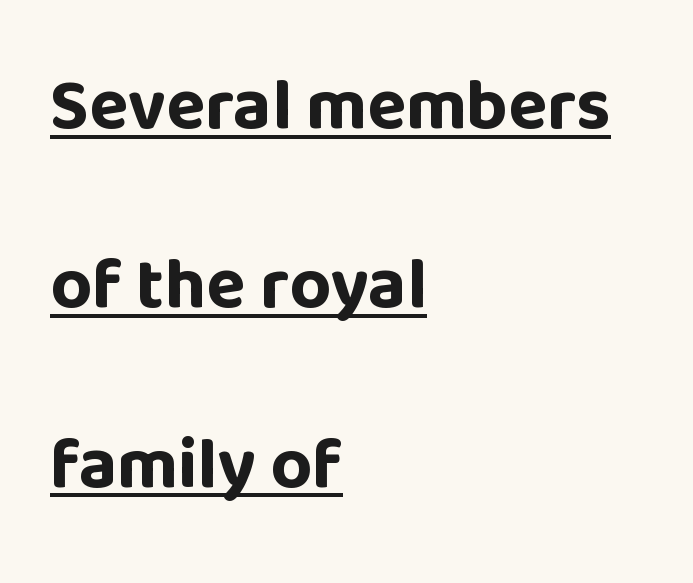
The image shows 72 px bold sans-serif type, upright; set left-aligned, loose line spacing (2.49x), normal letter spacing, underlined; low stroke contrast and a large x-height.
